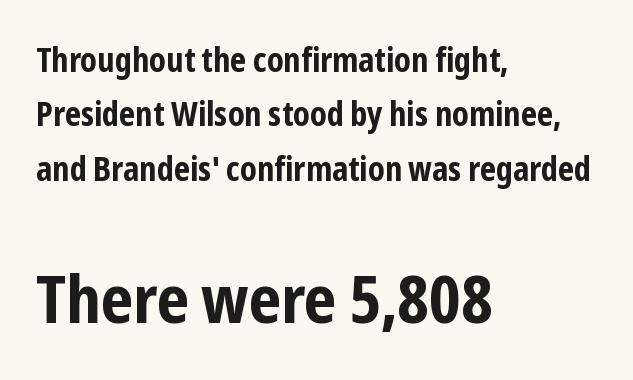
{"serif": "no", "italic": "no", "bold": "yes", "weight": "bold", "width": "condensed", "stroke_contrast": "low", "x_height": "medium", "monospaced": "no", "underline": "no", "align": "left", "line_spacing": "normal", "line_spacing_ratio": 1.65, "letter_spacing": "normal", "letter_spacing_em": 0.0, "larger_block": "second", "size_ratio": 2.0, "glyph_px": 66}
